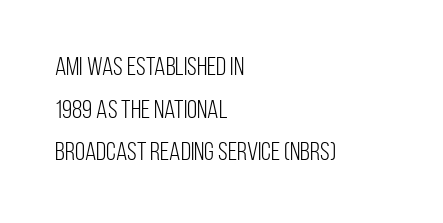
The image shows 26 px text type, upright; set left-aligned, normal line spacing (1.64x), normal letter spacing, not underlined.
